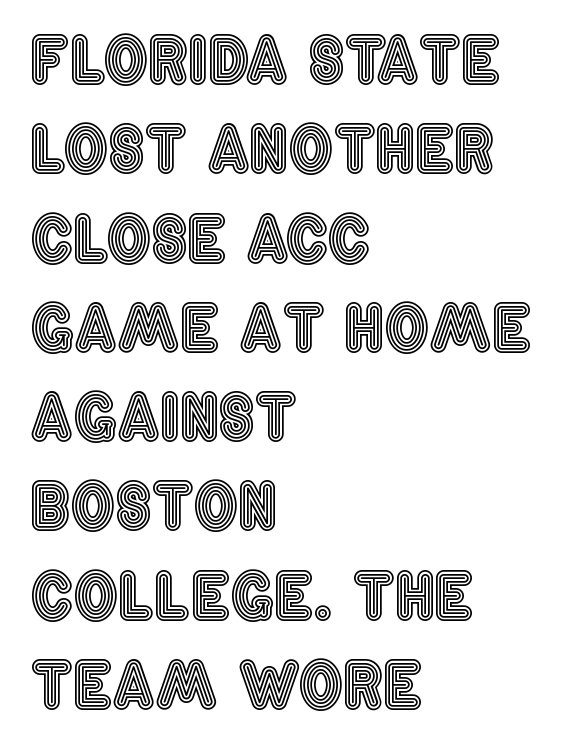
The image shows 62 px condensed type, upright; set left-aligned, normal line spacing (1.44x), normal letter spacing, not underlined; a large x-height.
